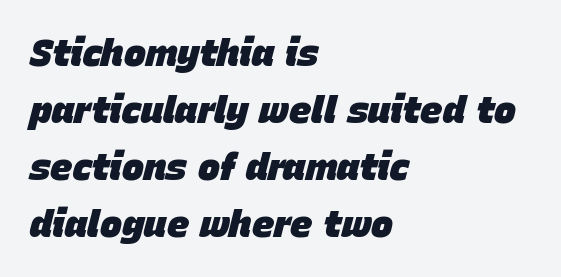
The passage is arranged the way most books set body copy — flush left. What stands out about the letter spacing? Nothing — it is the standard amount. Words float on clear page, feet unadorned. In terms of weight, the rendering is a true, heavy bold. Vertical spacing — default. The passage shown is typed in a proportional face where columns would drift.
